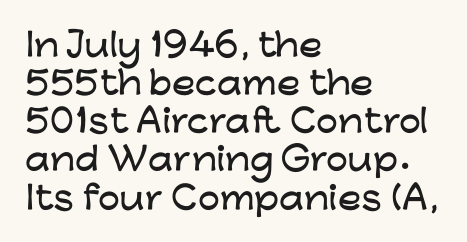
{"serif": "no", "italic": "no", "width": "wide", "stroke_contrast": "low", "x_height": "medium", "monospaced": "no", "underline": "no", "align": "left", "line_spacing_ratio": 1.23, "letter_spacing": "normal", "letter_spacing_em": 0.0, "glyph_px": 31}
